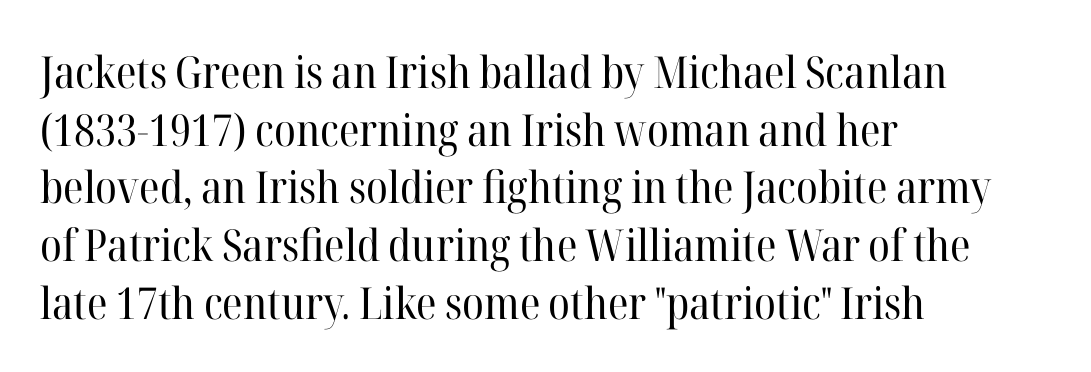
Q: Is the text bold? A: No.
Q: Is the text italic (slanted)? A: No, it is upright.
Q: Is the typeface a serif or a sans-serif typeface? A: Serif.
Q: Is the text underlined? A: No.
Q: How is the paragraph aligned? A: Left-aligned.
Q: Is the spacing between letters normal or unusually wide? A: Normal.
Q: Is the spacing between lines tight, normal or loose? A: Normal.
Q: Width (condensed, normal, or wide)? A: Normal.
Q: Stroke contrast? A: High.
Q: x-height? A: Medium.
Q: Monospaced? A: No.
